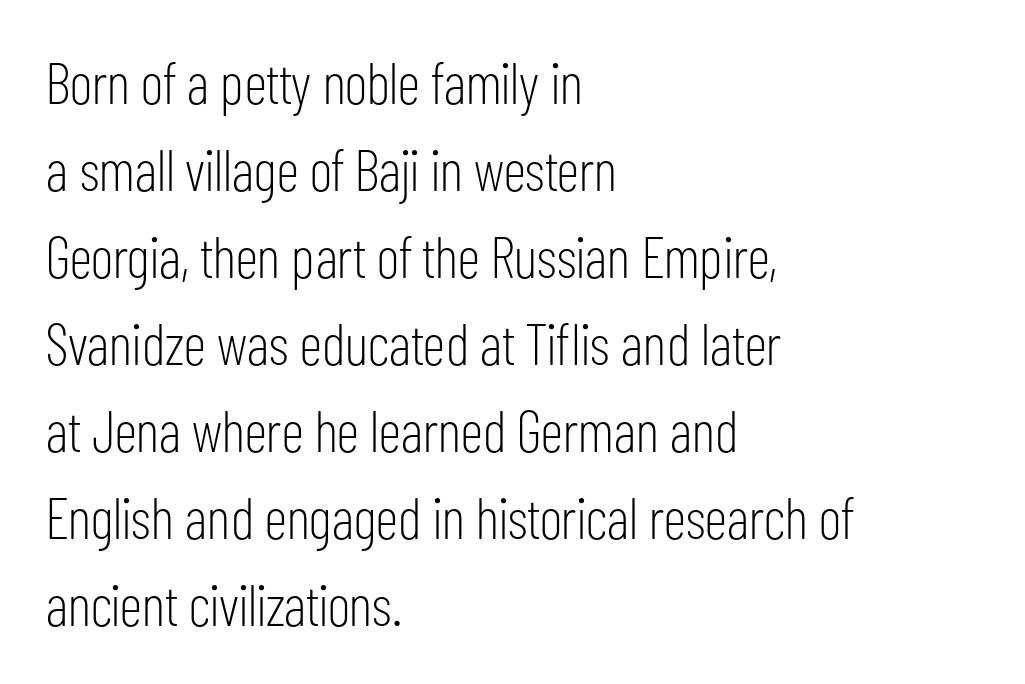
The image shows 58 px light, condensed sans-serif type, upright; set left-aligned, normal line spacing (1.5x), normal letter spacing, not underlined; low stroke contrast and a medium x-height.
